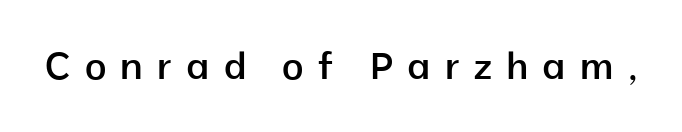
Q: Is the text bold? A: Semi-bold.
Q: Is the text italic (slanted)? A: No, it is upright.
Q: Is the typeface a serif or a sans-serif typeface? A: Sans-serif.
Q: Is the text underlined? A: No.
Q: Is the spacing between letters normal or unusually wide? A: Unusually wide.
Q: Width (condensed, normal, or wide)? A: Normal.
Q: Stroke contrast? A: Low.
Q: x-height? A: Medium.
Q: Monospaced? A: No.
